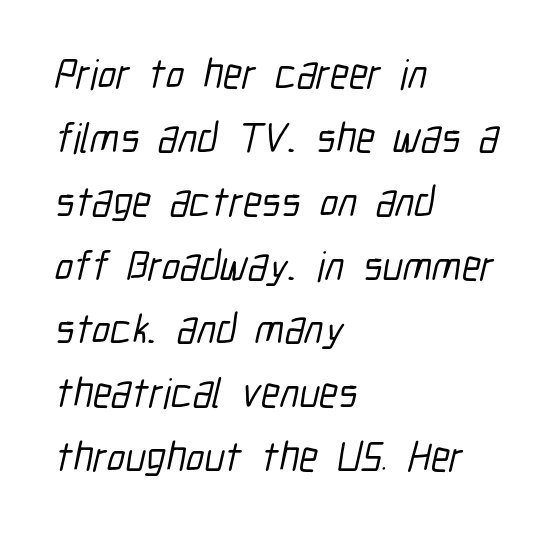
Letter spacing: default. Each letter keeps its own natural width here, so spacing adapts to shape. The typeface chosen for these lines omits serifs. The space between consecutive lines is moderate.
